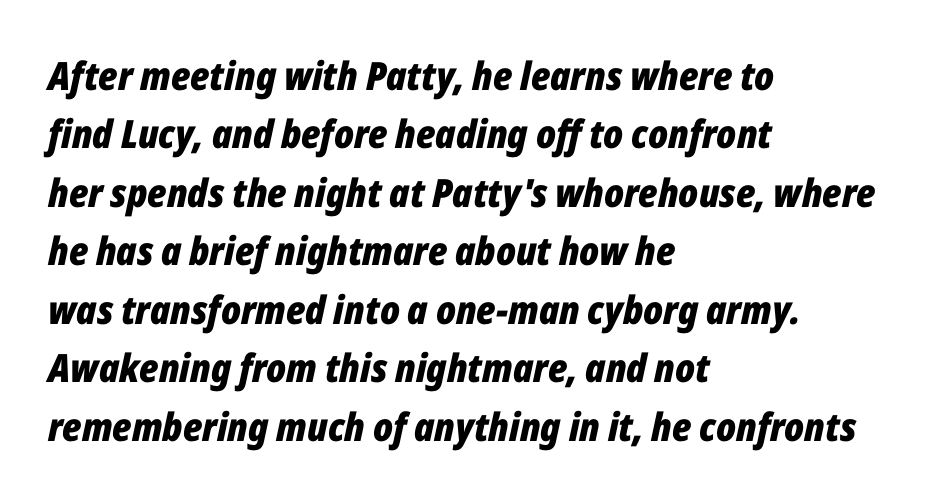
The image shows 39 px bold, condensed type, italic (leaning right); set left-aligned, normal line spacing (1.5x), normal letter spacing, not underlined; low stroke contrast and a medium x-height.
